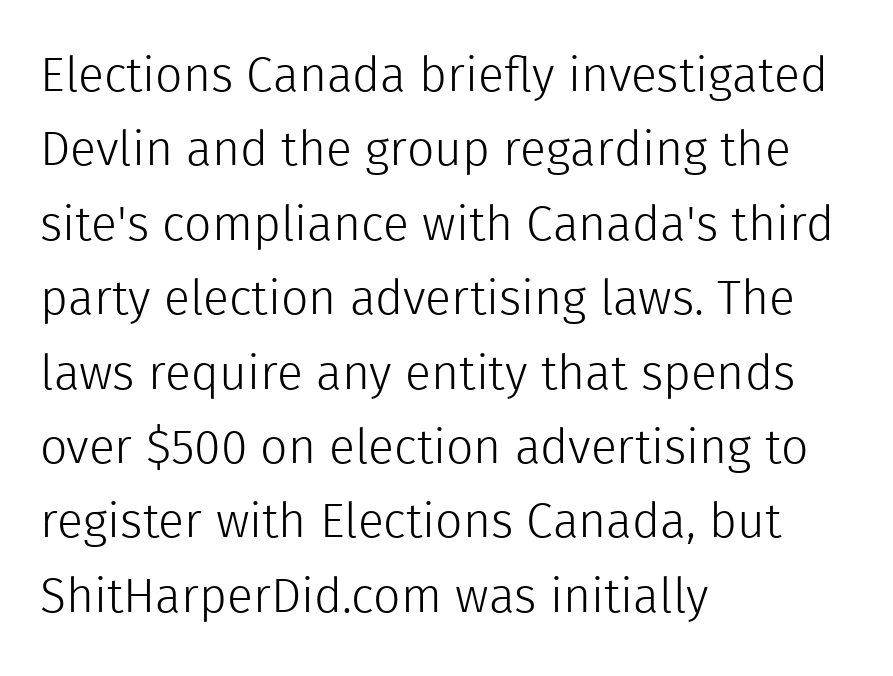
The image shows 48 px light sans-serif type, upright; set left-aligned, normal line spacing (1.55x), normal letter spacing, not underlined; a medium x-height.
